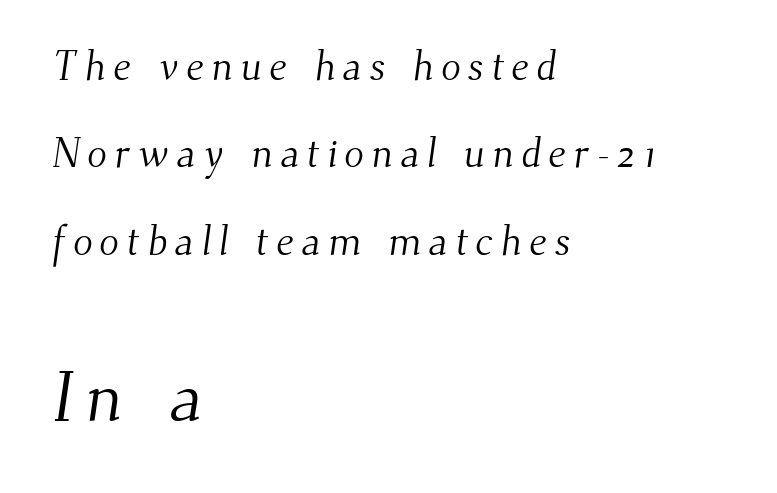
{"serif": "yes", "bold": "no", "weight": "light", "width": "normal", "stroke_contrast": "medium", "x_height": "small", "monospaced": "no", "underline": "no", "align": "left", "line_spacing": "loose", "line_spacing_ratio": 2.13, "larger_block": "second", "size_ratio": 1.73, "glyph_px": 71}
